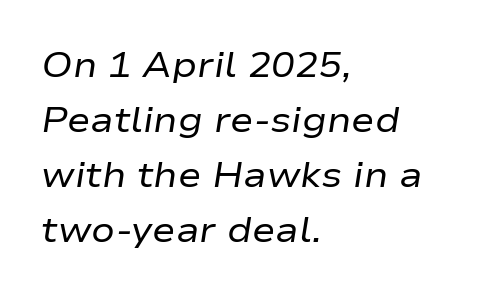
The image shows 35 px regular-weight, wide type, italic (leaning right); set left-aligned, normal line spacing (1.57x), normal letter spacing, not underlined; low stroke contrast and a medium x-height.
